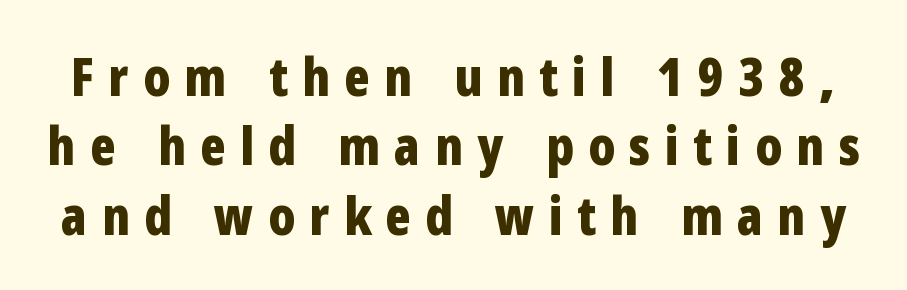
One glance says typical: line gaps are just what's usual. Weight check: bold — yes, fully. The string is rendered with underlining switched off. Italic: no, the glyphs are upright roman. Think of a printed novel: that variable character pitch is what you see here. Serif or sans? Sans — the stroke terminals are bare.
